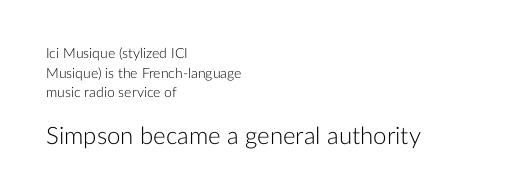
Q: Is the text bold? A: No.
Q: Is the text italic (slanted)? A: No, it is upright.
Q: Is the text underlined? A: No.
Q: How is the paragraph aligned? A: Left-aligned.
Q: Is the spacing between letters normal or unusually wide? A: Normal.
Q: Is the spacing between lines tight, normal or loose? A: Normal.
Q: Which block of text is set in a larger size, the first (top) or the second (bottom)? A: The second (bottom) one.
